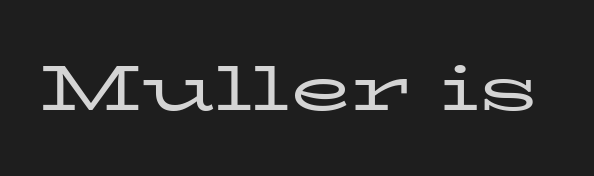
Q: Is the text bold? A: No.
Q: Is the text italic (slanted)? A: No, it is upright.
Q: Is the typeface a serif or a sans-serif typeface? A: Serif.
Q: Is the text underlined? A: No.
Q: Is the spacing between letters normal or unusually wide? A: Normal.
Q: Width (condensed, normal, or wide)? A: Wide.
Q: Stroke contrast? A: Low.
Q: x-height? A: Medium.
Q: Monospaced? A: No.
